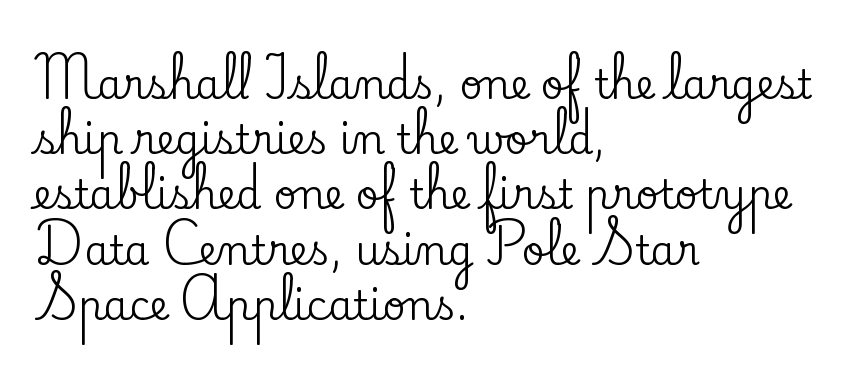
The image shows 40 px serif type, upright; set left-aligned, normal line spacing (1.38x), normal letter spacing, not underlined; low stroke contrast and a small x-height.
